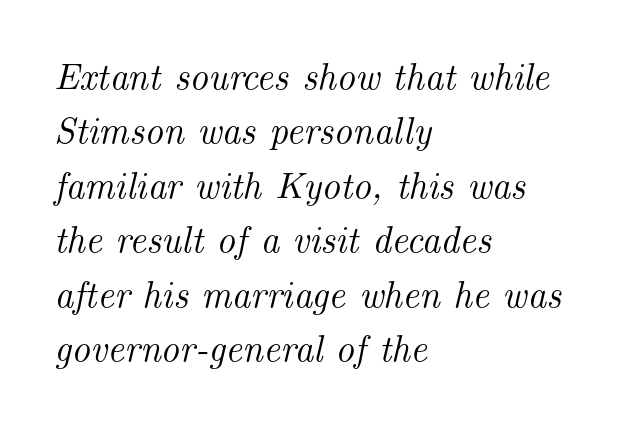
Q: Is the text italic (slanted)? A: Yes, it leans right by about 14 degrees.
Q: Is the typeface a serif or a sans-serif typeface? A: Serif.
Q: Is the text underlined? A: No.
Q: How is the paragraph aligned? A: Left-aligned.
Q: Is the spacing between letters normal or unusually wide? A: Normal.
Q: Is the spacing between lines tight, normal or loose? A: Normal.
Q: Width (condensed, normal, or wide)? A: Normal.
Q: Stroke contrast? A: Medium.
Q: x-height? A: Small.
Q: Monospaced? A: No.
